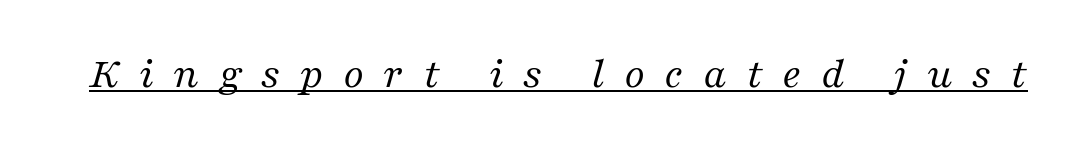
The image shows 45 px regular-weight serif type, italic (leaning right); set unusually wide letter spacing (+0.43 em), underlined; medium stroke contrast and a medium x-height.
